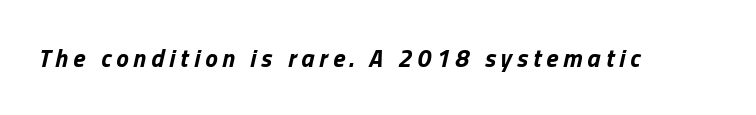
{"italic": "yes", "lean": "right", "slant_degrees": 13, "bold": "yes", "underline": "no", "letter_spacing": "wide", "letter_spacing_em": 0.2, "glyph_px": 25}
